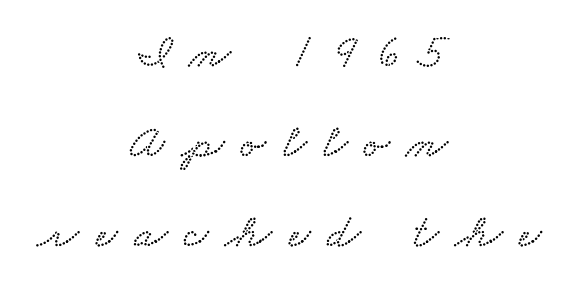
The image shows 48 px wide type; set centered, line spacing 1.88x, unusually wide letter spacing (+0.35 em), not underlined; low stroke contrast and a small x-height.
